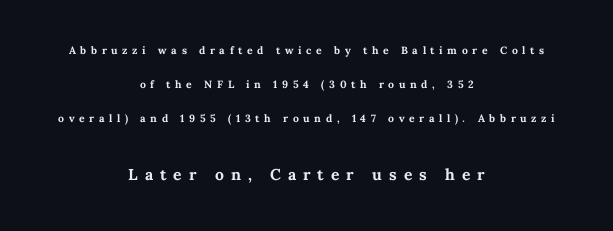
Q: Is the text bold? A: Yes.
Q: Is the text italic (slanted)? A: No, it is upright.
Q: Is the text underlined? A: No.
Q: How is the paragraph aligned? A: Centered.
Q: Is the spacing between letters normal or unusually wide? A: Unusually wide.
Q: Is the spacing between lines tight, normal or loose? A: Loose.
Q: Which block of text is set in a larger size, the first (top) or the second (bottom)? A: The second (bottom) one.
